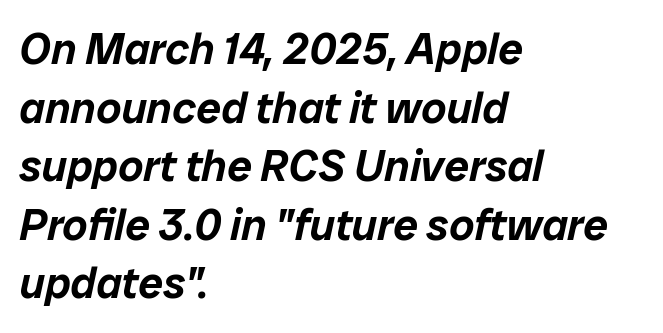
Q: Is the text italic (slanted)? A: Yes, it leans right by about 12 degrees.
Q: Is the text underlined? A: No.
Q: How is the paragraph aligned? A: Left-aligned.
Q: Is the spacing between letters normal or unusually wide? A: Normal.
Q: Is the spacing between lines tight, normal or loose? A: Normal.
Q: Width (condensed, normal, or wide)? A: Normal.
Q: Stroke contrast? A: Low.
Q: x-height? A: Medium.
Q: Monospaced? A: No.
